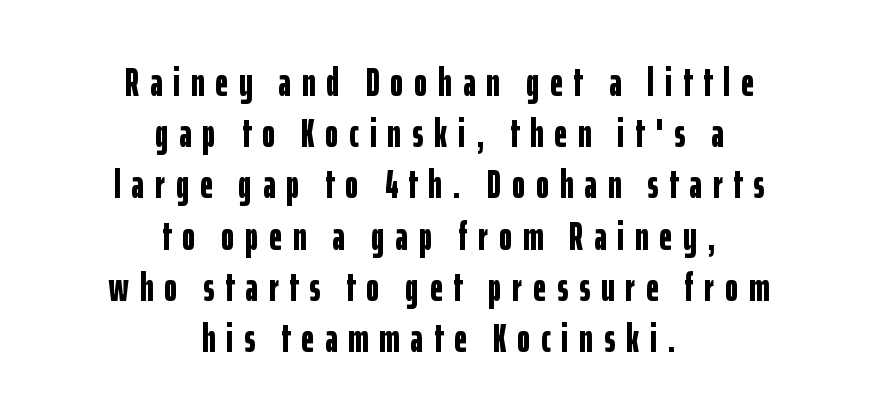
Q: Is the text bold? A: Yes.
Q: Is the text italic (slanted)? A: No, it is upright.
Q: Is the typeface a serif or a sans-serif typeface? A: Sans-serif.
Q: Is the text underlined? A: No.
Q: How is the paragraph aligned? A: Centered.
Q: Is the spacing between letters normal or unusually wide? A: Unusually wide.
Q: Is the spacing between lines tight, normal or loose? A: Normal.
Q: Width (condensed, normal, or wide)? A: Condensed.
Q: Stroke contrast? A: Low.
Q: x-height? A: Medium.
Q: Monospaced? A: No.
